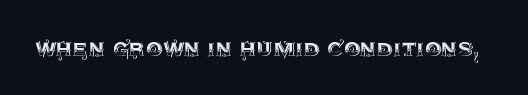
The image shows 26 px text type, upright; set normal letter spacing, not underlined.
